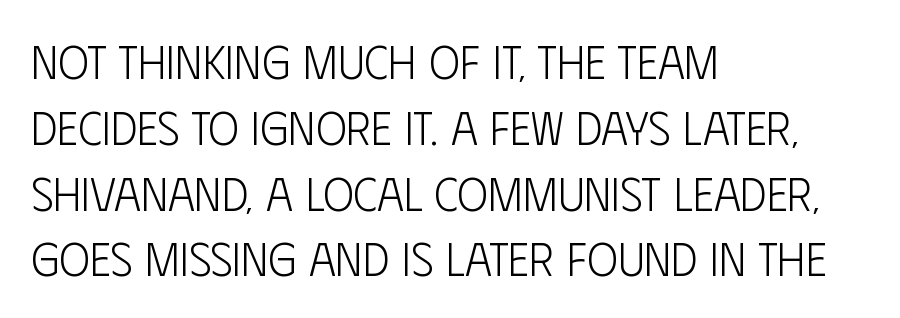
The image shows 46 px light, condensed sans-serif type, upright; set left-aligned, normal line spacing (1.43x), normal letter spacing, not underlined; low stroke contrast and a large x-height.
